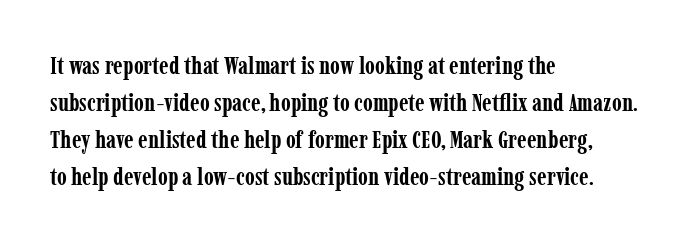
The image shows 25 px bold type, upright; set left-aligned, normal line spacing (1.48x), normal letter spacing, not underlined.
